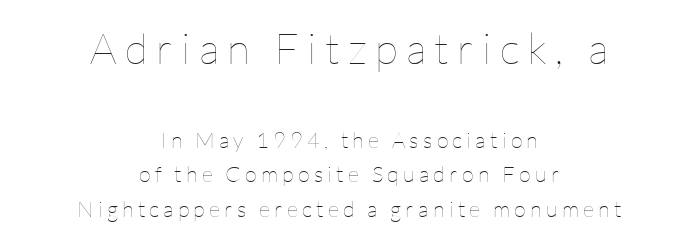
The image shows 43 px thin type, upright; set centered, normal line spacing (1.57x), not underlined; the first (top) block is 1.95x larger; low stroke contrast and a medium x-height.
